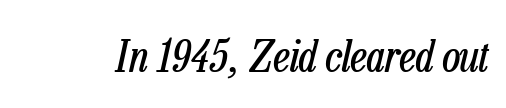
{"italic": "yes", "lean": "right", "slant_degrees": 13, "bold": "no", "weight": "regular", "width": "condensed", "stroke_contrast": "low", "x_height": "medium", "monospaced": "no", "underline": "no", "letter_spacing": "normal", "letter_spacing_em": 0.0, "glyph_px": 44}
